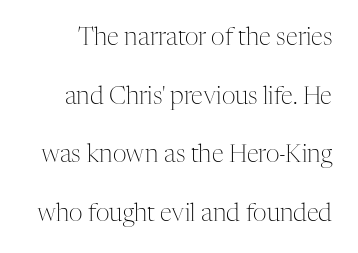
{"italic": "no", "bold": "no", "underline": "no", "line_spacing": "loose", "line_spacing_ratio": 2.44, "letter_spacing": "normal", "letter_spacing_em": 0.0, "glyph_px": 24}
